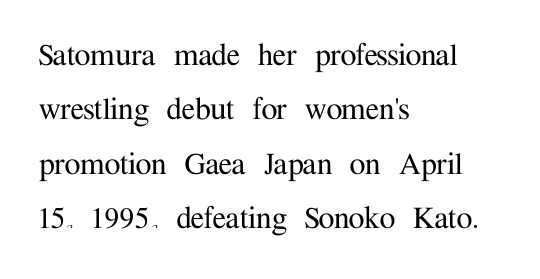
{"serif": "yes", "italic": "no", "width": "normal", "stroke_contrast": "medium", "x_height": "medium", "monospaced": "no", "underline": "no", "align": "left", "line_spacing": "normal", "line_spacing_ratio": 1.51, "letter_spacing": "normal", "letter_spacing_em": 0.0, "glyph_px": 36}
